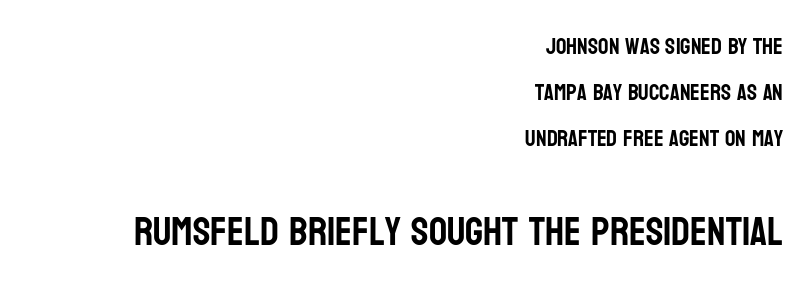
{"serif": "no", "italic": "no", "width": "condensed", "stroke_contrast": "low", "x_height": "large", "monospaced": "no", "underline": "no", "align": "right", "line_spacing": "loose", "line_spacing_ratio": 2.01, "letter_spacing": "normal", "letter_spacing_em": 0.0, "larger_block": "second", "size_ratio": 1.74, "glyph_px": 40}
